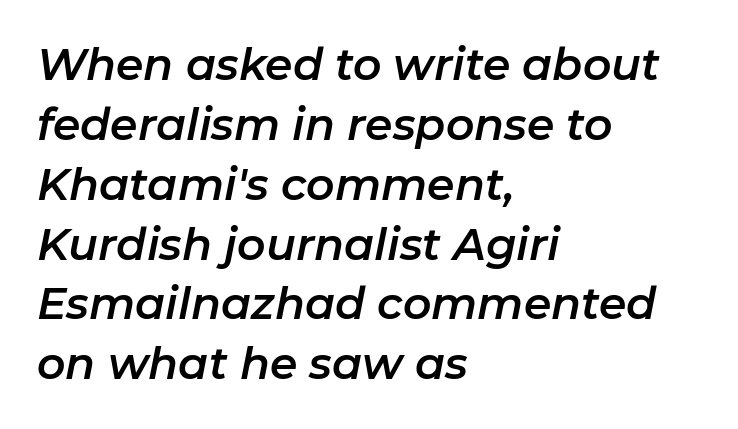
Is there much room between lines? A standard amount, neither cramped nor airy. Every character sits at an angle, as italics do. The letters advance in unequal steps, a hallmark of proportional type. Leftover space on each line is placed entirely after the last word. A typesetter would call this zero additional tracking.
